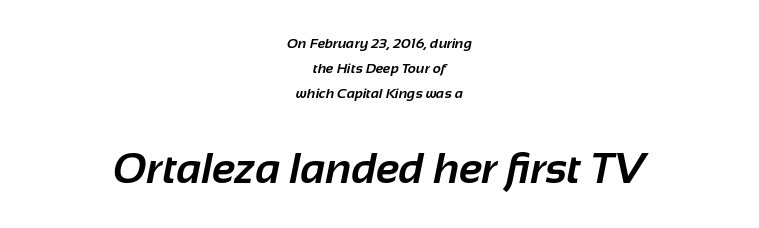
The image shows 43 px bold sans-serif type; set centered, line spacing 1.77x, normal letter spacing, not underlined; the second (bottom) block is 3.07x larger; low stroke contrast and a medium x-height.
